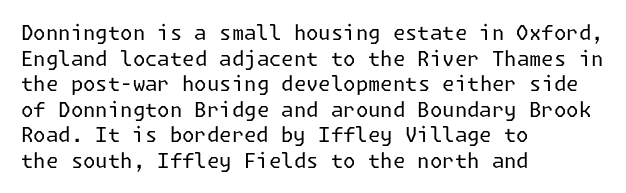
{"italic": "no", "bold": "no", "underline": "no", "align": "left", "line_spacing": "normal", "line_spacing_ratio": 1.28, "letter_spacing": "normal", "letter_spacing_em": 0.0, "glyph_px": 20}
